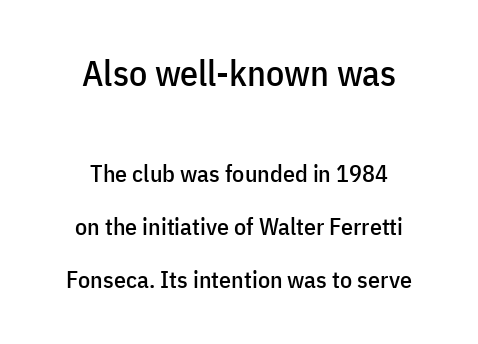
Q: Is the text italic (slanted)? A: No, it is upright.
Q: Is the typeface a serif or a sans-serif typeface? A: Sans-serif.
Q: Is the text underlined? A: No.
Q: How is the paragraph aligned? A: Centered.
Q: Is the spacing between letters normal or unusually wide? A: Normal.
Q: Is the spacing between lines tight, normal or loose? A: Loose.
Q: Which block of text is set in a larger size, the first (top) or the second (bottom)? A: The first (top) one.
Q: Width (condensed, normal, or wide)? A: Condensed.
Q: Stroke contrast? A: Low.
Q: x-height? A: Medium.
Q: Monospaced? A: No.
